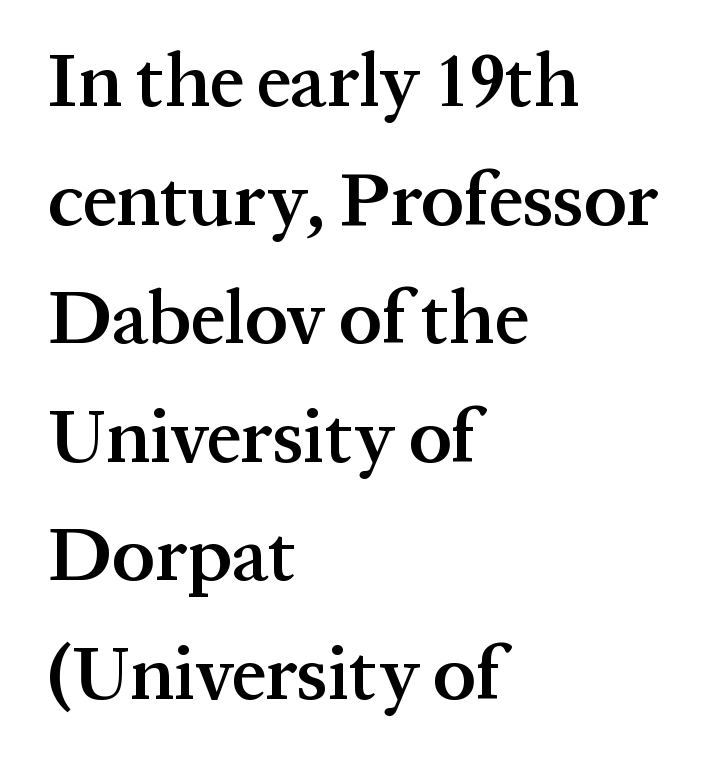
{"serif": "yes", "italic": "no", "bold": "semi", "weight": "semibold", "width": "normal", "stroke_contrast": "medium", "x_height": "medium", "monospaced": "no", "underline": "no", "align": "left", "line_spacing": "normal", "line_spacing_ratio": 1.56, "letter_spacing": "normal", "letter_spacing_em": 0.0, "glyph_px": 76}
